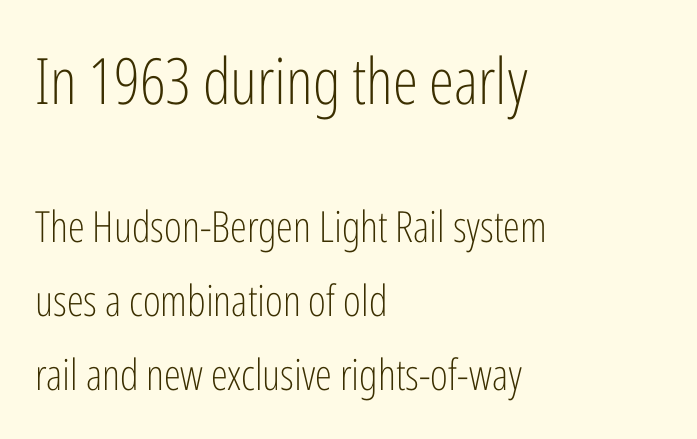
Q: Is the text bold? A: No.
Q: Is the text italic (slanted)? A: No, it is upright.
Q: Is the typeface a serif or a sans-serif typeface? A: Sans-serif.
Q: Is the text underlined? A: No.
Q: How is the paragraph aligned? A: Left-aligned.
Q: Is the spacing between letters normal or unusually wide? A: Normal.
Q: Which block of text is set in a larger size, the first (top) or the second (bottom)? A: The first (top) one.
Q: Width (condensed, normal, or wide)? A: Condensed.
Q: Stroke contrast? A: Low.
Q: x-height? A: Medium.
Q: Monospaced? A: No.
